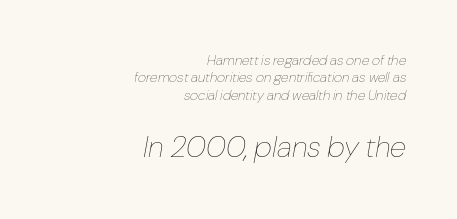
The image shows 30 px thin type, italic (leaning right); set right-aligned, line spacing 1.24x, normal letter spacing, not underlined; the second (bottom) block is 2.14x larger; low stroke contrast and a medium x-height.
